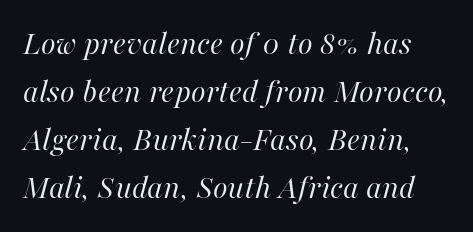
{"italic": "yes", "lean": "right", "slant_degrees": 16, "bold": "no", "weight": "regular", "width": "normal", "stroke_contrast": "high", "x_height": "medium", "monospaced": "no", "underline": "no", "line_spacing": "normal", "line_spacing_ratio": 1.41, "letter_spacing": "normal", "letter_spacing_em": 0.0, "glyph_px": 34}
